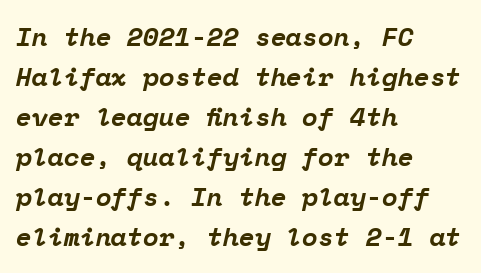
The image shows 26 px bold type, italic (leaning right); set left-aligned, normal line spacing (1.54x), normal letter spacing, not underlined.
